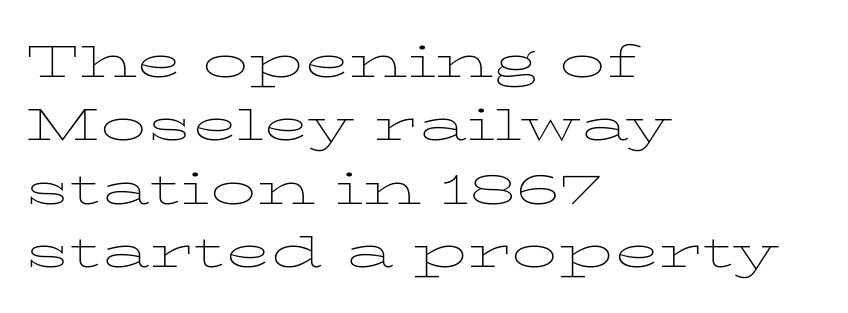
{"serif": "yes", "italic": "no", "bold": "no", "weight": "thin", "width": "wide", "stroke_contrast": "low", "x_height": "medium", "monospaced": "no", "underline": "no", "align": "left", "line_spacing": "normal", "line_spacing_ratio": 1.38, "letter_spacing": "normal", "letter_spacing_em": 0.0, "glyph_px": 46}
